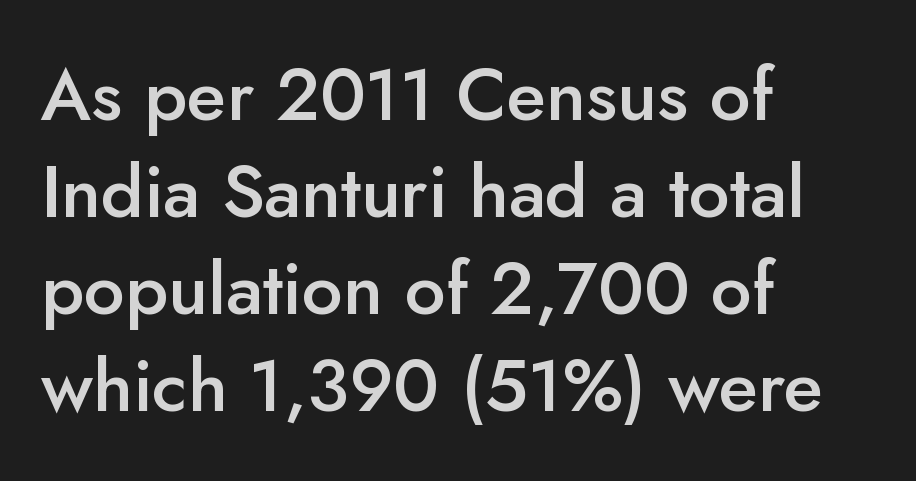
{"serif": "no", "italic": "no", "bold": "semi", "weight": "semibold", "width": "normal", "stroke_contrast": "low", "x_height": "small", "monospaced": "no", "underline": "no", "align": "left", "line_spacing": "normal", "line_spacing_ratio": 1.33, "letter_spacing": "normal", "letter_spacing_em": 0.0, "glyph_px": 73}
